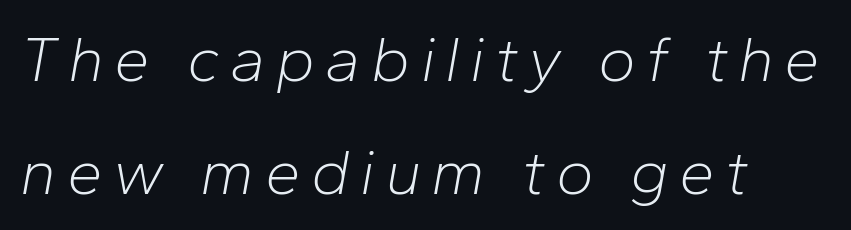
{"italic": "yes", "lean": "right", "slant_degrees": 10, "bold": "no", "weight": "light", "width": "normal", "stroke_contrast": "low", "x_height": "medium", "monospaced": "no", "underline": "no", "align": "left", "line_spacing_ratio": 1.76, "glyph_px": 64}
